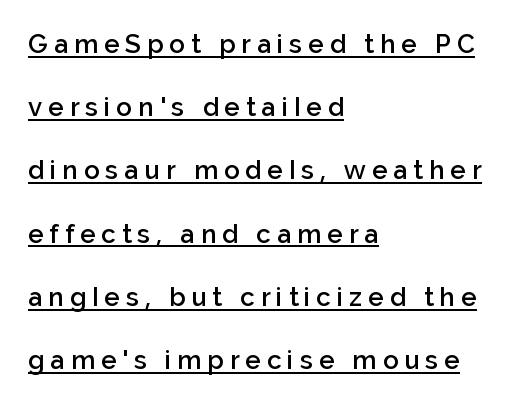
Q: Is the text bold? A: Semi-bold.
Q: Is the text italic (slanted)? A: No, it is upright.
Q: Is the text underlined? A: Yes.
Q: How is the paragraph aligned? A: Left-aligned.
Q: Is the spacing between letters normal or unusually wide? A: Unusually wide.
Q: Is the spacing between lines tight, normal or loose? A: Loose.
